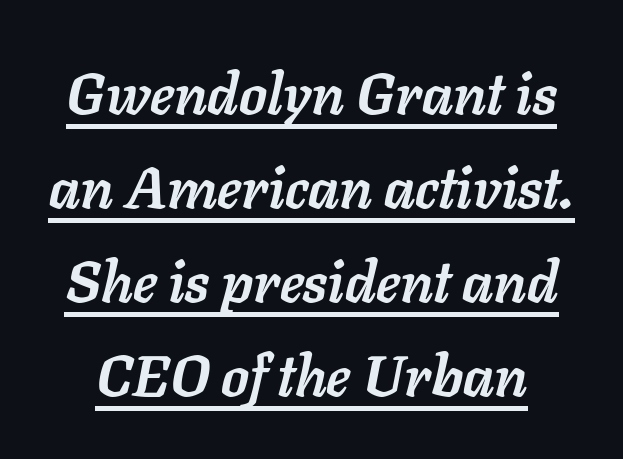
{"italic": "yes", "lean": "right", "slant_degrees": 11, "bold": "yes", "weight": "semibold", "width": "normal", "stroke_contrast": "low", "x_height": "medium", "monospaced": "no", "underline": "yes", "line_spacing": "normal", "line_spacing_ratio": 1.65, "letter_spacing": "normal", "letter_spacing_em": 0.0, "glyph_px": 57}
